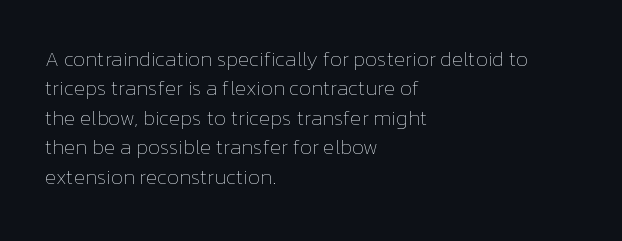
A clean baseline with only descenders dipping below it. If you drew a line through each stem, it would be perfectly vertical. Honestly, the row spacing looks completely unremarkable. Is this a heavy cut? Hardly; it is regular or lighter.
